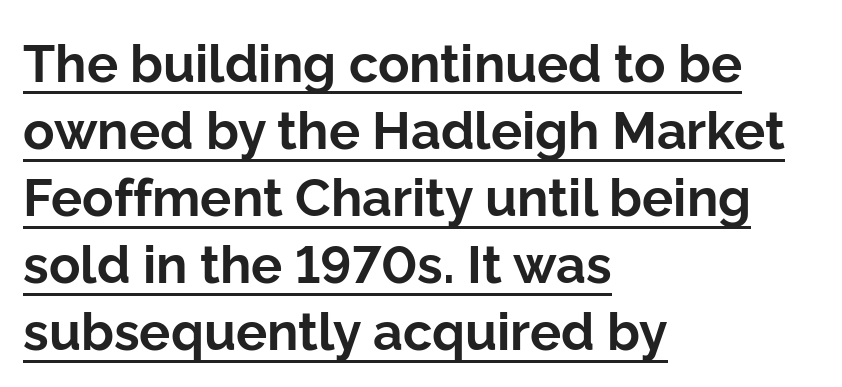
The image shows 52 px bold sans-serif type, upright; set left-aligned, normal line spacing (1.29x), normal letter spacing, underlined; low stroke contrast and a medium x-height.
